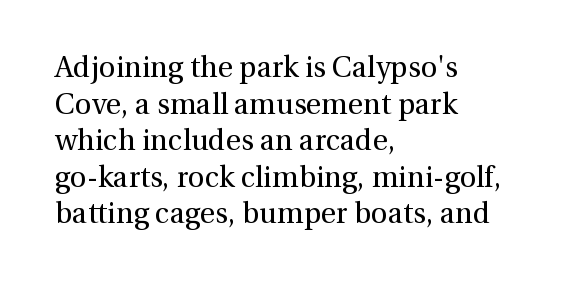
A typesetter would call this proportional, since set widths differ per character. The letterforms sit shoulder to shoulder at normal distance. Students, observe: this is what conventionally led text looks like. Characters remain perfectly vertical along every line. This rendering employs a face with finishing strokes, i.e., a serif. The setting favours the left margin, as ordinary paragraphs usually do.
